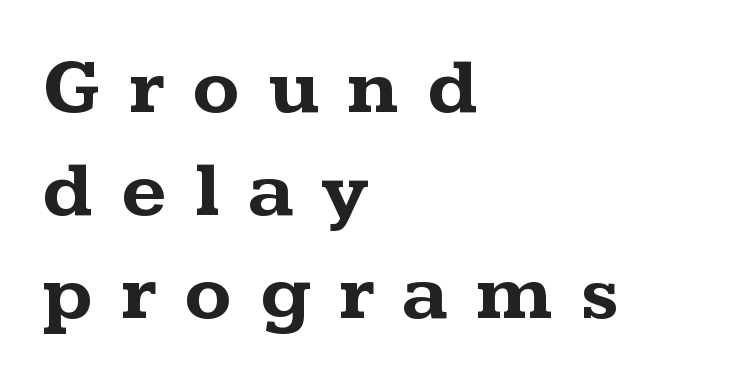
Honestly, the letter spacing is so wide it's the main thing you notice. Vertical strokes here are truly vertical. Short and long lines alike share a common starting point at left. The zone under the glyphs is completely vacant.
